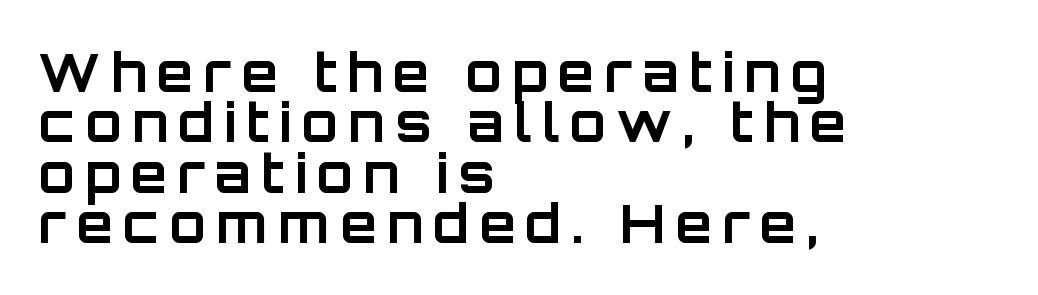
Q: Is the text bold? A: Yes.
Q: Is the text italic (slanted)? A: No, it is upright.
Q: Is the typeface a serif or a sans-serif typeface? A: Sans-serif.
Q: Is the text underlined? A: No.
Q: How is the paragraph aligned? A: Left-aligned.
Q: Is the spacing between lines tight, normal or loose? A: Tight.
Q: Width (condensed, normal, or wide)? A: Normal.
Q: Stroke contrast? A: Low.
Q: x-height? A: Large.
Q: Monospaced? A: No.
